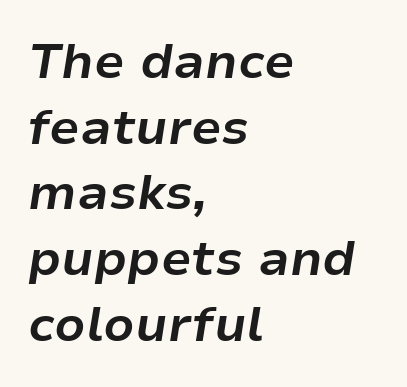
{"italic": "yes", "lean": "right", "slant_degrees": 9, "bold": "yes", "weight": "bold", "width": "normal", "stroke_contrast": "low", "x_height": "medium", "monospaced": "no", "underline": "no", "align": "left", "line_spacing": "normal", "line_spacing_ratio": 1.34, "letter_spacing": "normal", "letter_spacing_em": 0.0, "glyph_px": 49}
